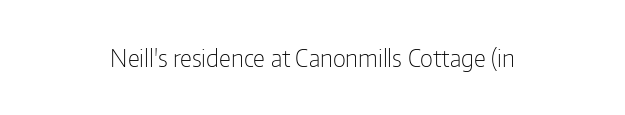
{"italic": "no", "bold": "no", "underline": "no", "align": "center", "letter_spacing": "normal", "letter_spacing_em": 0.0, "glyph_px": 24}
